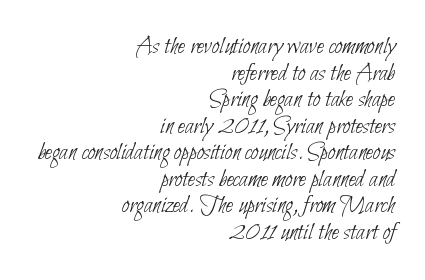
The letters look calm and open, with moderate or lighter stems. The designer dialed line spacing down below the default. The paragraph shown leans on its right margin. Each row of text sits above clean, open space.
